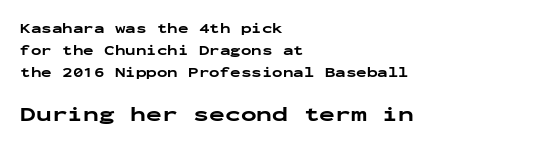
Q: Is the text bold? A: Yes.
Q: Is the text italic (slanted)? A: No, it is upright.
Q: Is the text underlined? A: No.
Q: How is the paragraph aligned? A: Left-aligned.
Q: Is the spacing between letters normal or unusually wide? A: Normal.
Q: Is the spacing between lines tight, normal or loose? A: Normal.
Q: Which block of text is set in a larger size, the first (top) or the second (bottom)? A: The second (bottom) one.
